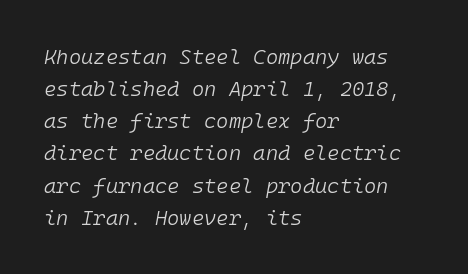
Q: Is the text bold? A: No.
Q: Is the text italic (slanted)? A: Yes, it leans right by about 10 degrees.
Q: Is the text underlined? A: No.
Q: How is the paragraph aligned? A: Left-aligned.
Q: Is the spacing between letters normal or unusually wide? A: Normal.
Q: Is the spacing between lines tight, normal or loose? A: Normal.
